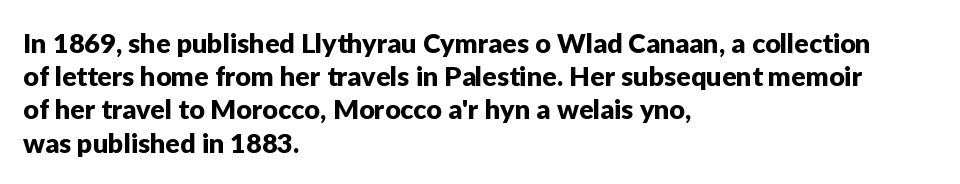
The image shows 27 px text type, upright; set left-aligned, line spacing 1.23x, normal letter spacing, not underlined.
